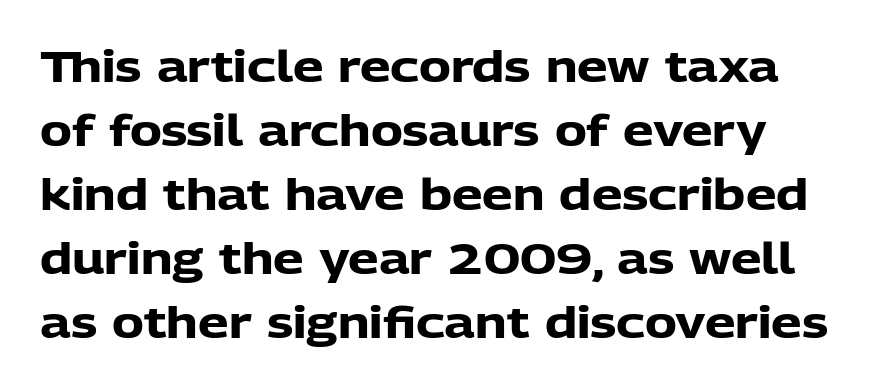
The image shows 43 px heavy sans-serif type, upright; set normal line spacing (1.49x), normal letter spacing, not underlined; low stroke contrast and a medium x-height.
